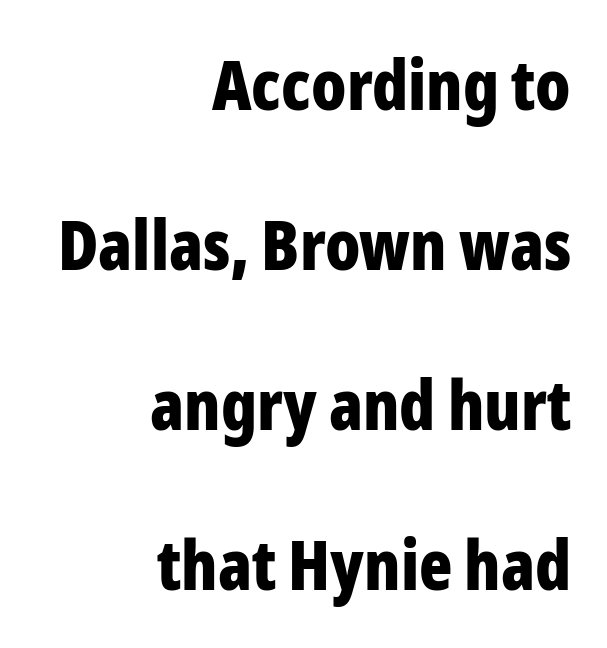
{"serif": "no", "italic": "no", "bold": "yes", "weight": "bold", "width": "condensed", "stroke_contrast": "low", "x_height": "medium", "monospaced": "no", "underline": "no", "align": "right", "line_spacing": "loose", "line_spacing_ratio": 2.32, "letter_spacing": "normal", "letter_spacing_em": 0.0, "glyph_px": 69}
